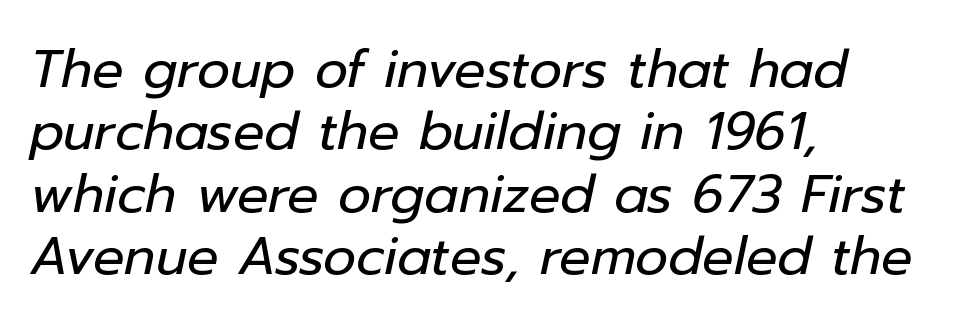
{"italic": "yes", "lean": "right", "slant_degrees": 12, "bold": "no", "weight": "regular", "width": "normal", "stroke_contrast": "low", "x_height": "medium", "monospaced": "no", "underline": "no", "align": "left", "line_spacing_ratio": 1.2, "letter_spacing": "normal", "letter_spacing_em": 0.0, "glyph_px": 52}
